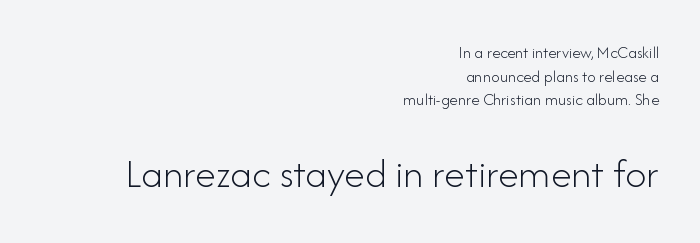
The image shows 42 px light sans-serif type, upright; set right-aligned, normal line spacing (1.39x), normal letter spacing, not underlined; the second (bottom) block is 2.47x larger; low stroke contrast and a small x-height.
